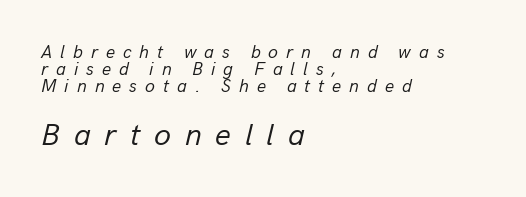
Q: Is the text bold? A: No.
Q: Is the text italic (slanted)? A: Yes, it leans right by about 13 degrees.
Q: Is the text underlined? A: No.
Q: How is the paragraph aligned? A: Left-aligned.
Q: Is the spacing between letters normal or unusually wide? A: Unusually wide.
Q: Is the spacing between lines tight, normal or loose? A: Tight.
Q: Which block of text is set in a larger size, the first (top) or the second (bottom)? A: The second (bottom) one.
Q: Width (condensed, normal, or wide)? A: Normal.
Q: Stroke contrast? A: Low.
Q: x-height? A: Medium.
Q: Monospaced? A: No.
